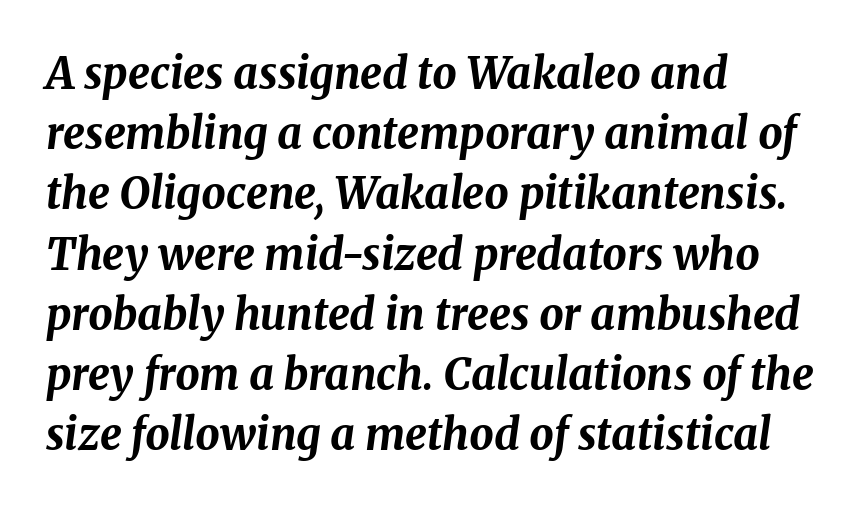
The image shows 43 px bold type, italic (leaning right); set left-aligned, normal line spacing (1.4x), normal letter spacing, not underlined; medium stroke contrast and a medium x-height.
